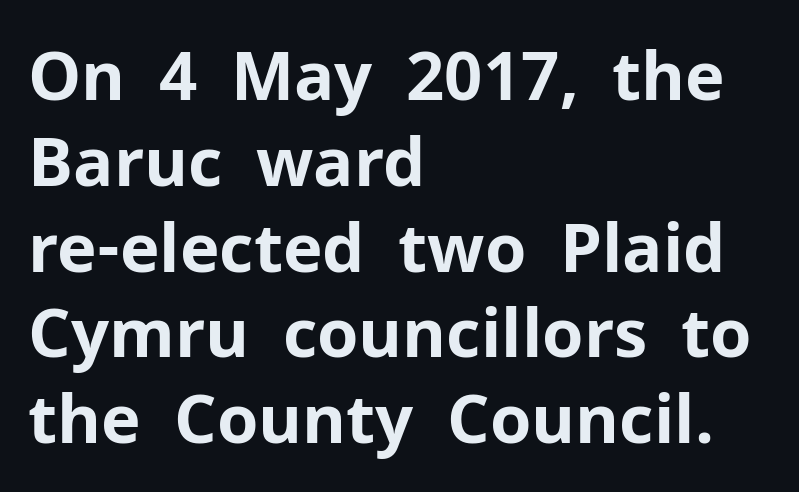
{"serif": "no", "italic": "no", "bold": "yes", "weight": "bold", "width": "normal", "stroke_contrast": "low", "x_height": "medium", "monospaced": "no", "underline": "no", "align": "left", "line_spacing": "normal", "line_spacing_ratio": 1.28, "letter_spacing": "normal", "letter_spacing_em": 0.0, "glyph_px": 67}
